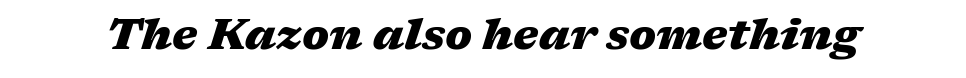
The image shows 43 px heavy, wide type, italic (leaning right); set normal letter spacing, not underlined; medium stroke contrast and a medium x-height.
